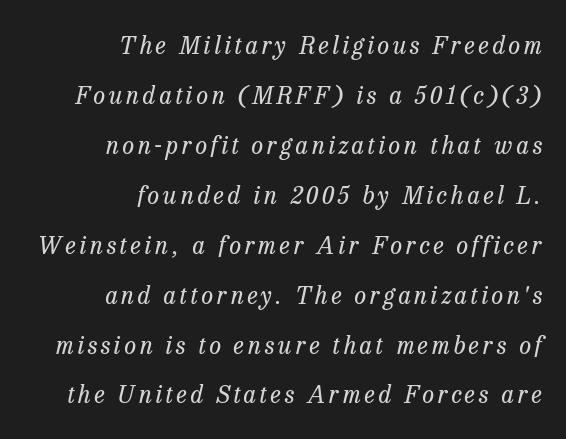
Rows of type keep a wide berth in the vertical direction. Line endings align vertically; line beginnings do not. The whole block is typeset with a tilt. Words float on clear page, feet unadorned. The font sits on the lighter half of the weight spectrum, regular included.
